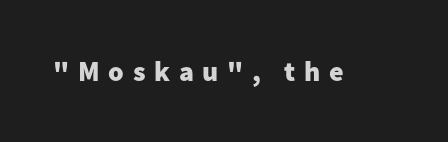
Q: Is the text bold? A: Yes.
Q: Is the text italic (slanted)? A: No, it is upright.
Q: Is the typeface a serif or a sans-serif typeface? A: Sans-serif.
Q: Is the text underlined? A: No.
Q: Is the spacing between letters normal or unusually wide? A: Unusually wide.
Q: Width (condensed, normal, or wide)? A: Normal.
Q: Stroke contrast? A: Low.
Q: x-height? A: Medium.
Q: Monospaced? A: No.
